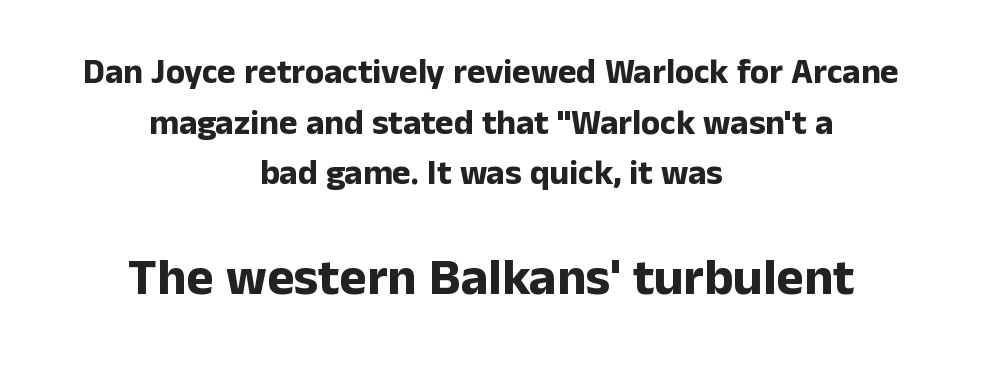
{"serif": "no", "italic": "no", "bold": "yes", "weight": "bold", "width": "normal", "stroke_contrast": "low", "x_height": "medium", "monospaced": "no", "underline": "no", "align": "center", "line_spacing": "normal", "line_spacing_ratio": 1.45, "letter_spacing": "normal", "letter_spacing_em": 0.0, "larger_block": "second", "size_ratio": 1.49, "glyph_px": 52}
